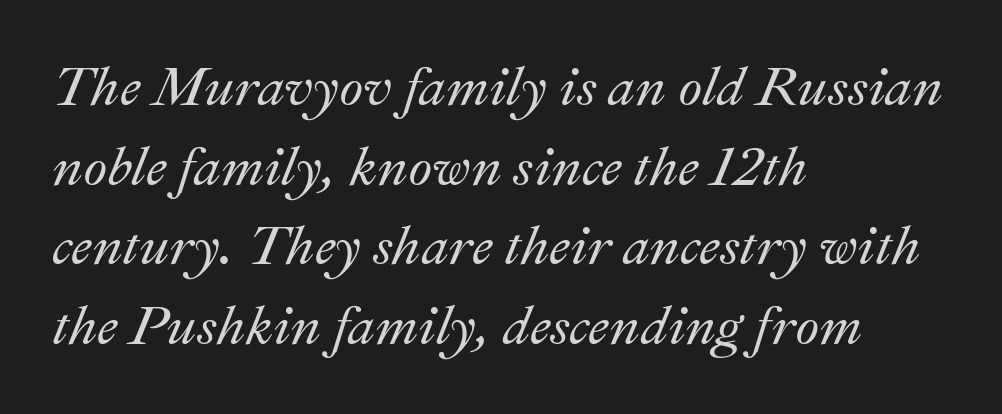
The image shows 55 px text type, italic (leaning right); set left-aligned, normal line spacing (1.45x), normal letter spacing, not underlined; medium stroke contrast and a small x-height.
